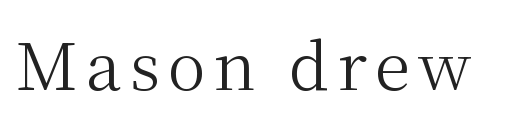
{"serif": "yes", "italic": "no", "bold": "no", "weight": "regular", "width": "normal", "stroke_contrast": "medium", "x_height": "medium", "monospaced": "no", "underline": "no", "glyph_px": 64}
